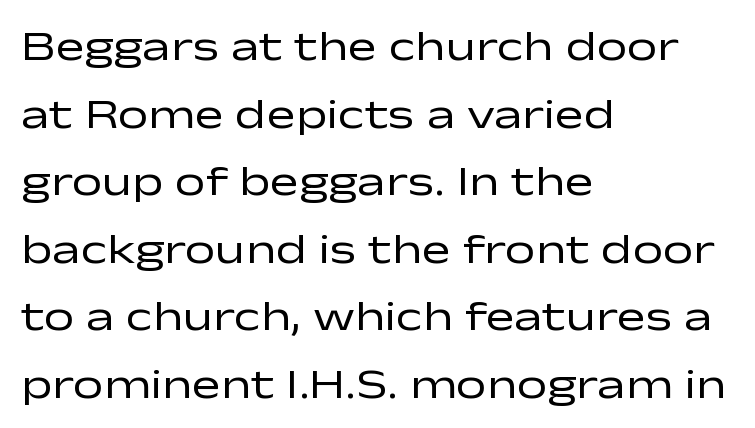
The image shows 43 px regular-weight, wide sans-serif type, upright; set left-aligned, normal line spacing (1.57x), normal letter spacing, not underlined; low stroke contrast and a medium x-height.
